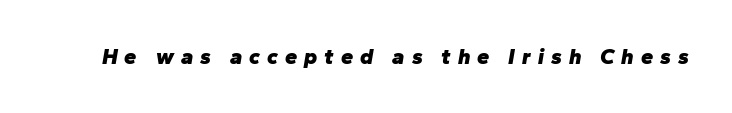
The image shows 22 px bold type, italic (leaning right); set unusually wide letter spacing (+0.32 em), not underlined.
